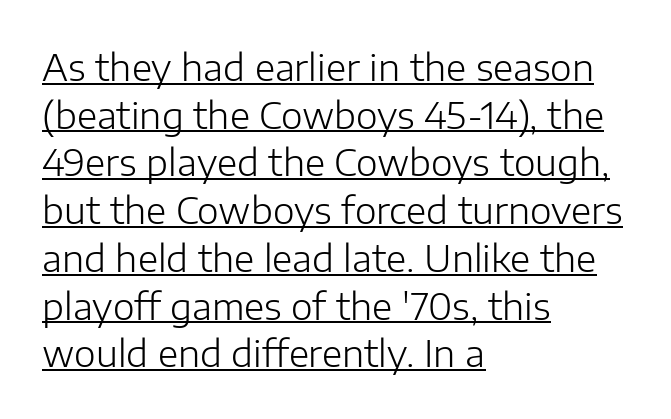
Emphasis is given by a line drawn under the lettering. Nothing sits at the stroke ends, so this counts as sans-serif. Leading: standard. The lettering holds an erect, upright posture throughout.
